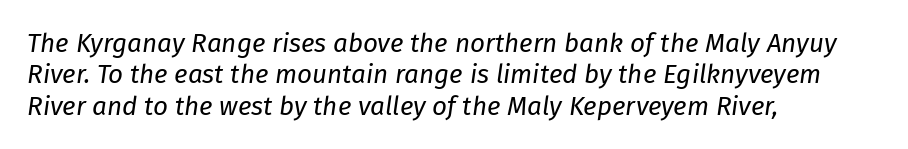
The image shows 26 px text type, italic (leaning right); set left-aligned, line spacing 1.21x, normal letter spacing, not underlined.
